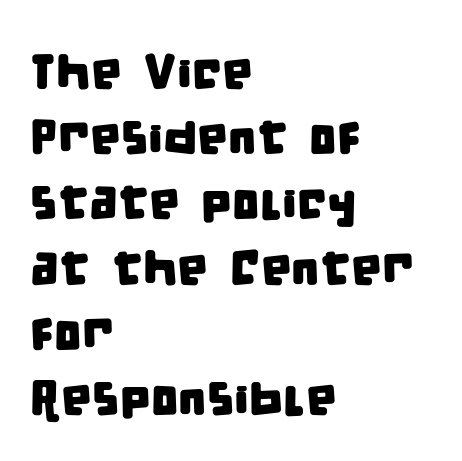
Q: Is the typeface a serif or a sans-serif typeface? A: Sans-serif.
Q: Is the text underlined? A: No.
Q: How is the paragraph aligned? A: Left-aligned.
Q: Is the spacing between letters normal or unusually wide? A: Normal.
Q: Is the spacing between lines tight, normal or loose? A: Normal.
Q: Width (condensed, normal, or wide)? A: Condensed.
Q: Stroke contrast? A: Low.
Q: x-height? A: Large.
Q: Monospaced? A: No.
